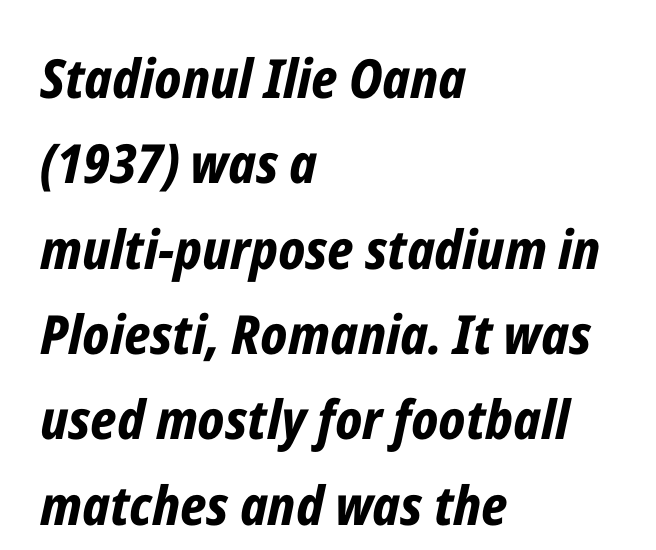
In terms of weight, the rendering is a true, heavy bold. Words appear dense and cohesive because spacing is normal. Italic? Definitely — the glyphs are oblique. Does the copy run flush right? No — it runs flush left. Note the varied advance widths — an 'i' is clearly narrower than an 'm'. No word sits above an underline.
